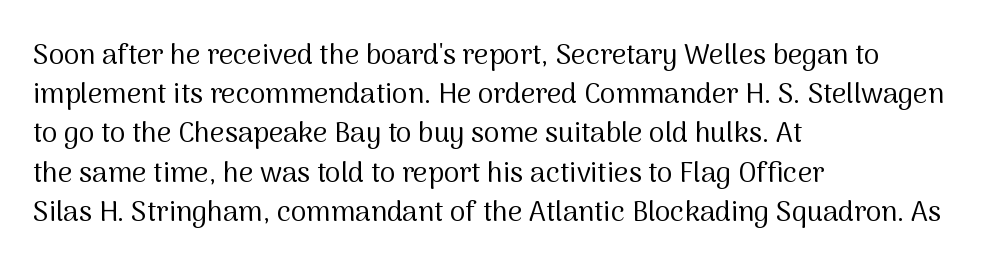
Q: Is the text bold? A: No.
Q: Is the text italic (slanted)? A: No, it is upright.
Q: Is the typeface a serif or a sans-serif typeface? A: Sans-serif.
Q: Is the text underlined? A: No.
Q: How is the paragraph aligned? A: Left-aligned.
Q: Is the spacing between letters normal or unusually wide? A: Normal.
Q: Is the spacing between lines tight, normal or loose? A: Normal.
Q: Width (condensed, normal, or wide)? A: Normal.
Q: Stroke contrast? A: Medium.
Q: x-height? A: Medium.
Q: Monospaced? A: No.
